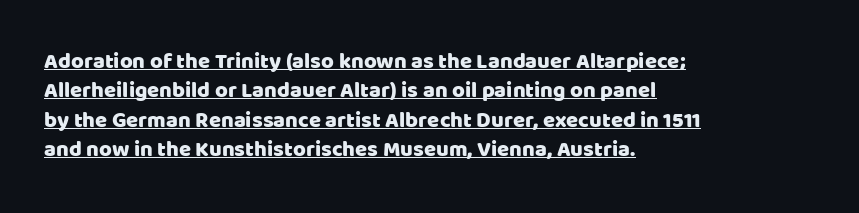
In terms of posture, this sample is upright. Honestly, the underline is the first thing you notice here. Successive baselines arrive at the customary interval. Line beginnings align vertically; line endings do not. Students, note that the glyphs here touch the page at normal intervals.
